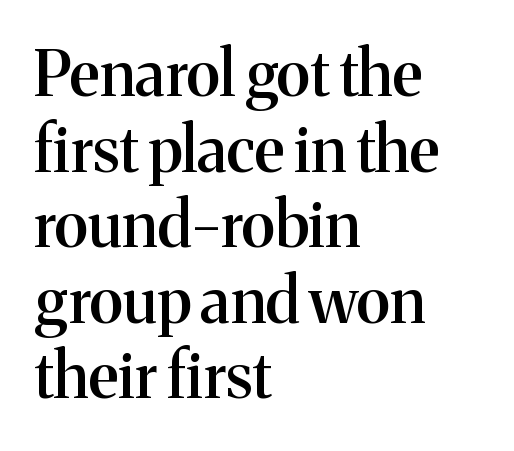
{"serif": "yes", "italic": "no", "bold": "semi", "weight": "semibold", "width": "normal", "stroke_contrast": "medium", "x_height": "medium", "monospaced": "no", "underline": "no", "align": "left", "line_spacing_ratio": 1.2, "letter_spacing": "normal", "letter_spacing_em": 0.0, "glyph_px": 63}
